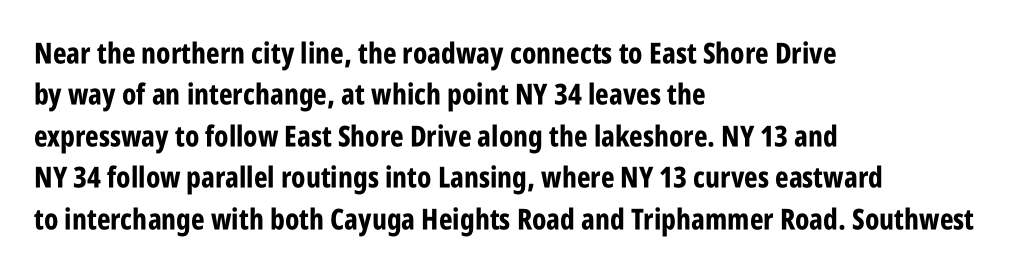
{"serif": "no", "italic": "no", "bold": "yes", "weight": "bold", "width": "condensed", "stroke_contrast": "low", "x_height": "large", "monospaced": "no", "underline": "no", "align": "left", "line_spacing": "normal", "line_spacing_ratio": 1.43, "letter_spacing": "normal", "letter_spacing_em": 0.0, "glyph_px": 29}
